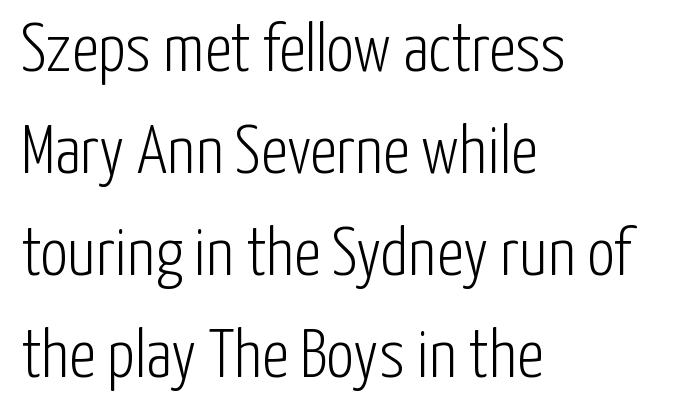
{"serif": "no", "italic": "no", "bold": "no", "weight": "light", "width": "condensed", "stroke_contrast": "low", "x_height": "medium", "monospaced": "no", "underline": "no", "align": "left", "line_spacing": "normal", "line_spacing_ratio": 1.5, "letter_spacing": "normal", "letter_spacing_em": 0.0, "glyph_px": 68}
